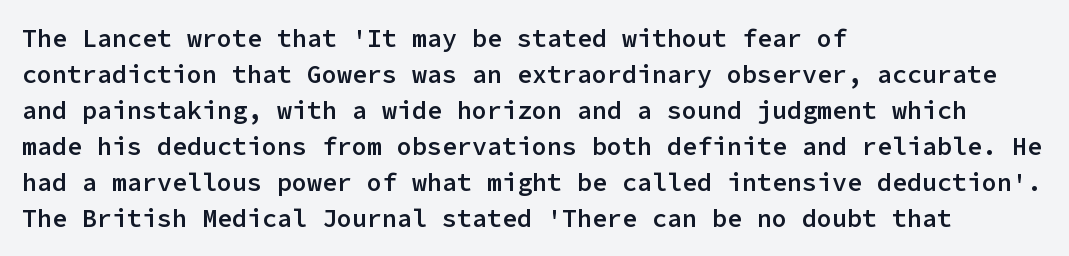
No italicization has been applied; the sample stays upright. How heavy is the stroke? Medium-heavy — a semibold, shy of bold. Default kerning and tracking; the words read as compact shapes. In CSS terms this would be text-align: left. Line spacing here is normal. The specimen omits any rule beneath the text block's lines.
